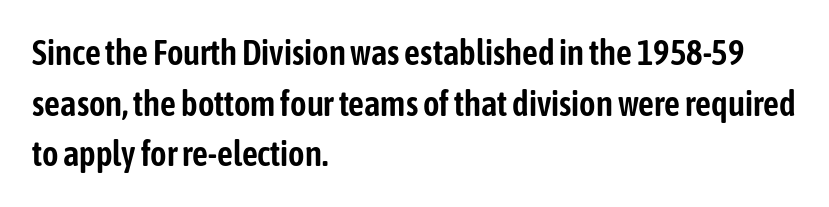
Q: Is the text italic (slanted)? A: No, it is upright.
Q: Is the typeface a serif or a sans-serif typeface? A: Sans-serif.
Q: Is the text underlined? A: No.
Q: How is the paragraph aligned? A: Left-aligned.
Q: Is the spacing between letters normal or unusually wide? A: Normal.
Q: Is the spacing between lines tight, normal or loose? A: Normal.
Q: Width (condensed, normal, or wide)? A: Condensed.
Q: Stroke contrast? A: Low.
Q: x-height? A: Medium.
Q: Monospaced? A: No.
